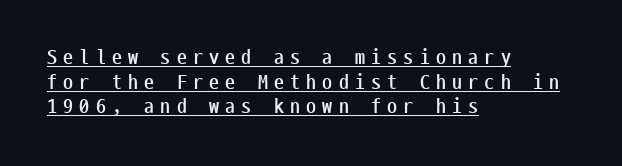
Q: Is the text bold? A: Yes.
Q: Is the text italic (slanted)? A: No, it is upright.
Q: Is the text underlined? A: Yes.
Q: How is the paragraph aligned? A: Left-aligned.
Q: Is the spacing between letters normal or unusually wide? A: Unusually wide.
